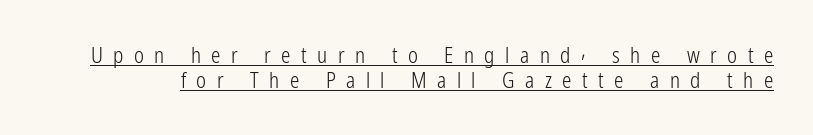
{"italic": "no", "bold": "no", "underline": "yes", "line_spacing_ratio": 1.19, "letter_spacing": "wide", "letter_spacing_em": 0.5, "glyph_px": 21}
